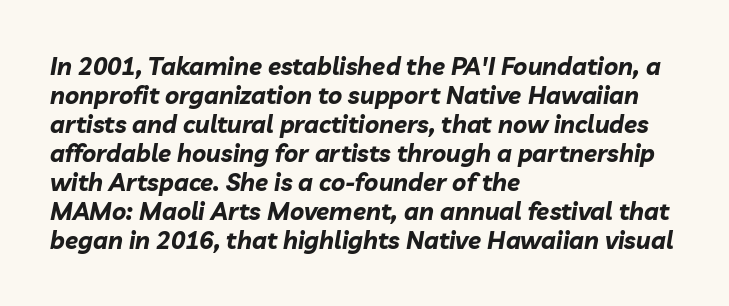
The image shows 24 px bold type, italic (leaning right); set left-aligned, line spacing 1.21x, normal letter spacing, not underlined.
